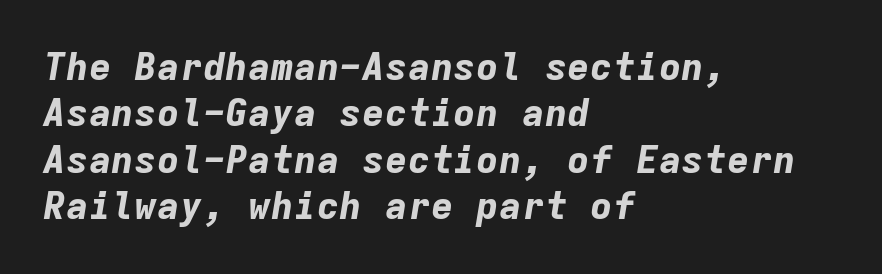
The image shows 38 px bold type, italic (leaning right), monospaced; set left-aligned, line spacing 1.22x, normal letter spacing, not underlined; low stroke contrast and a medium x-height.
